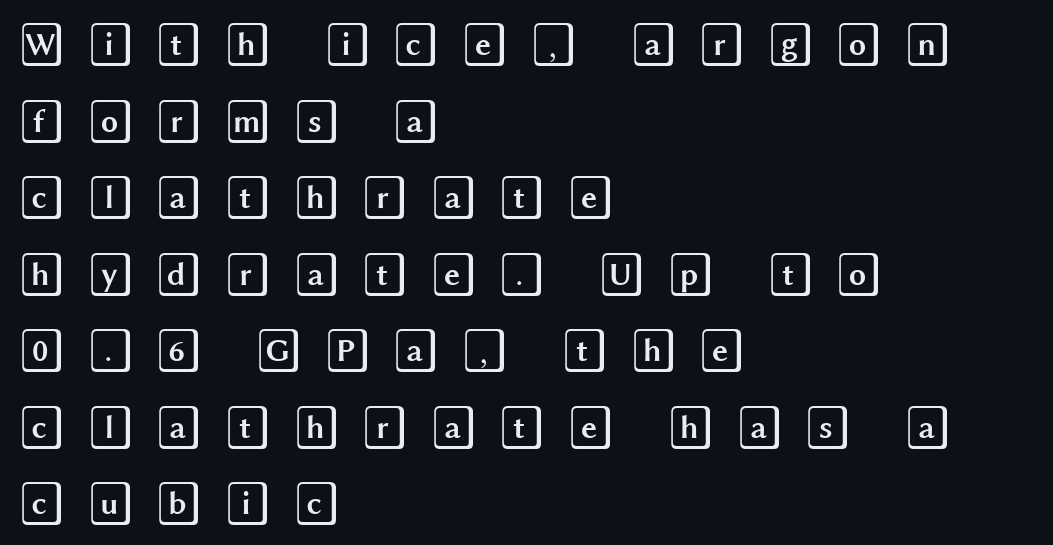
The image shows 44 px wide type, upright; set left-aligned, line spacing 1.74x, unusually wide letter spacing (+0.46 em), not underlined; a large x-height.
